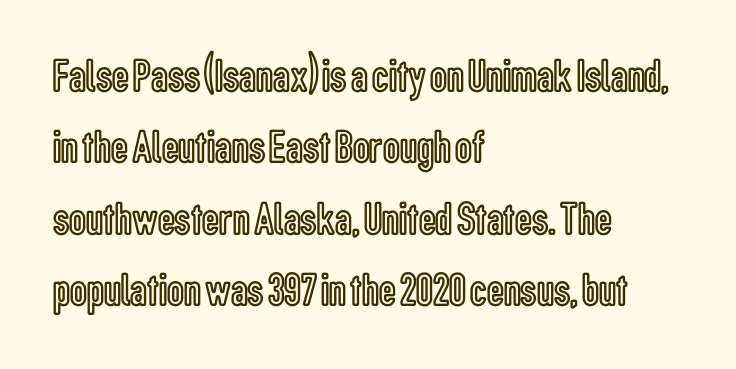
{"italic": "no", "width": "condensed", "x_height": "medium", "monospaced": "no", "underline": "no", "align": "left", "line_spacing": "normal", "line_spacing_ratio": 1.52, "letter_spacing": "normal", "letter_spacing_em": 0.0, "glyph_px": 47}
